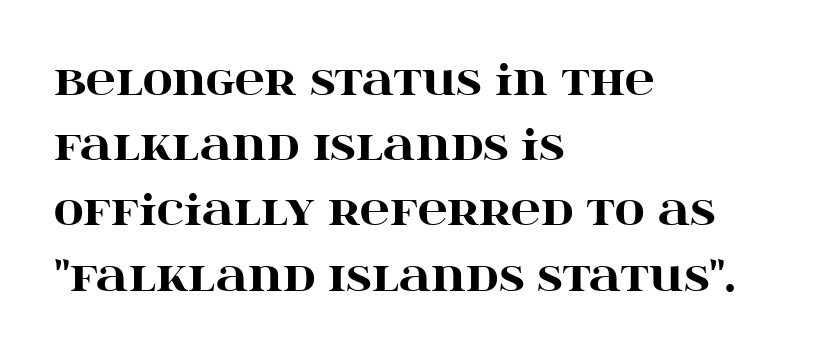
The image shows 41 px heavy, wide serif type, upright; set left-aligned, normal line spacing (1.59x), normal letter spacing, not underlined; high stroke contrast and a large x-height.
